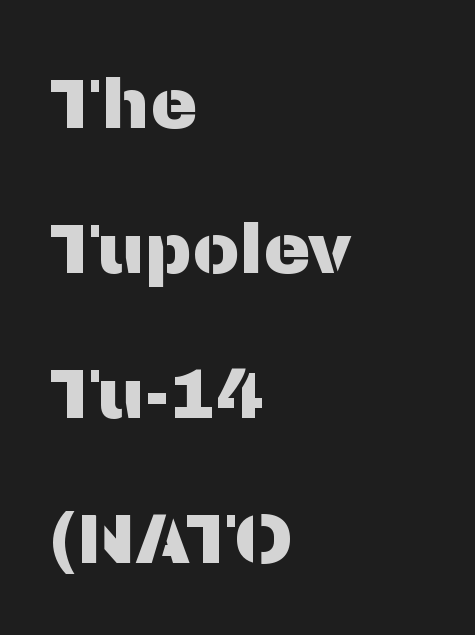
{"serif": "no", "italic": "no", "width": "normal", "stroke_contrast": "medium", "x_height": "medium", "monospaced": "no", "underline": "no", "align": "left", "line_spacing": "loose", "line_spacing_ratio": 2.04, "letter_spacing": "normal", "letter_spacing_em": 0.0, "glyph_px": 71}
